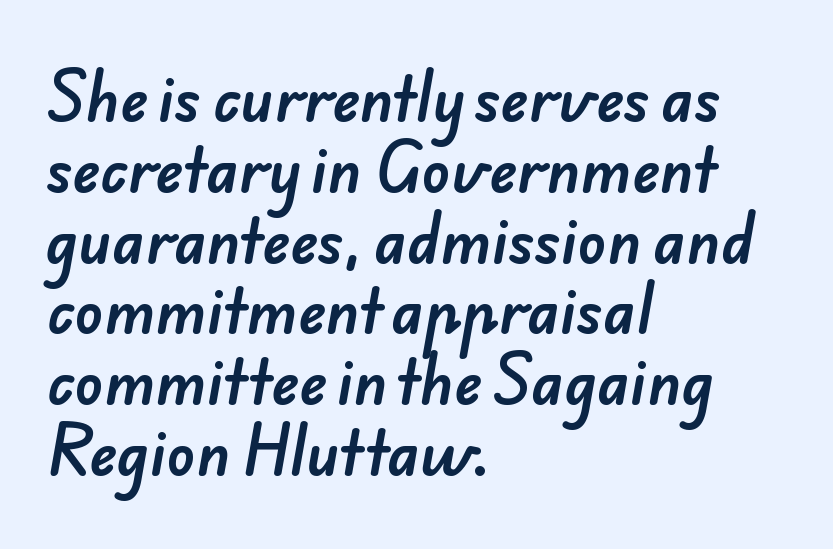
The image shows 59 px sans-serif type; set left-aligned, line spacing 1.2x, normal letter spacing, not underlined; low stroke contrast and a small x-height.
